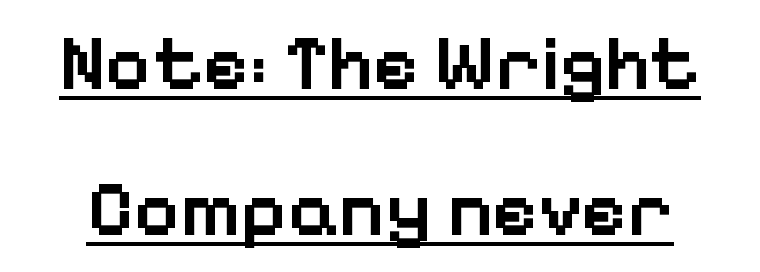
Q: Is the text bold? A: Semi-bold.
Q: Is the text italic (slanted)? A: No, it is upright.
Q: Is the typeface a serif or a sans-serif typeface? A: Sans-serif.
Q: Is the text underlined? A: Yes.
Q: Is the spacing between letters normal or unusually wide? A: Normal.
Q: Width (condensed, normal, or wide)? A: Normal.
Q: Stroke contrast? A: Low.
Q: x-height? A: Medium.
Q: Monospaced? A: No.
